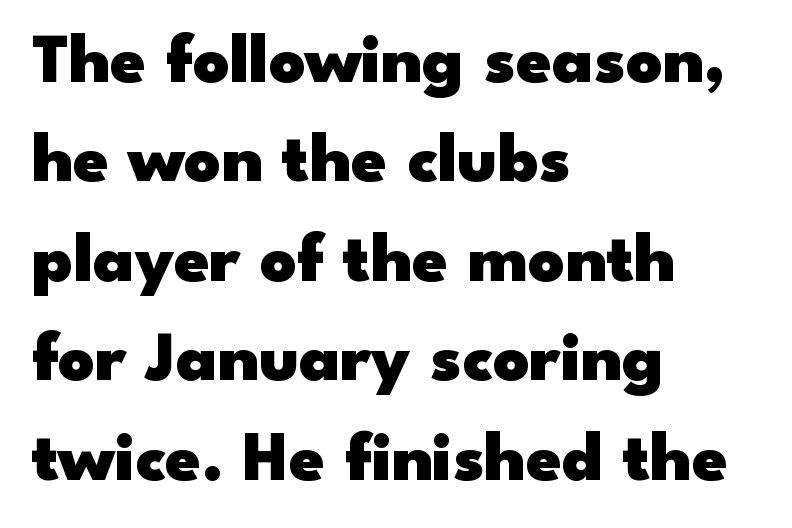
The image shows 71 px heavy, wide sans-serif type, upright; set left-aligned, normal line spacing (1.4x), normal letter spacing, not underlined; low stroke contrast and a small x-height.
